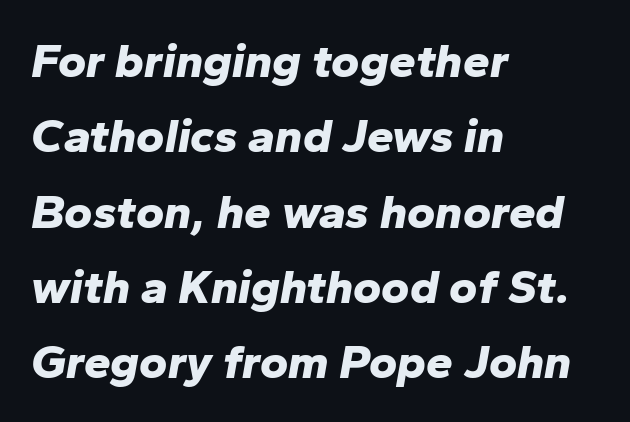
The image shows 48 px bold type, italic (leaning right); set left-aligned, normal line spacing (1.57x), normal letter spacing, not underlined; low stroke contrast and a medium x-height.
